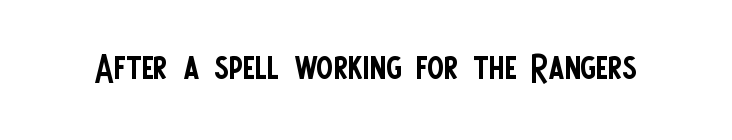
Q: Is the text bold? A: No.
Q: Is the text italic (slanted)? A: No, it is upright.
Q: Is the typeface a serif or a sans-serif typeface? A: Sans-serif.
Q: Is the text underlined? A: No.
Q: Is the spacing between letters normal or unusually wide? A: Normal.
Q: Width (condensed, normal, or wide)? A: Condensed.
Q: Stroke contrast? A: Low.
Q: x-height? A: Large.
Q: Monospaced? A: No.
